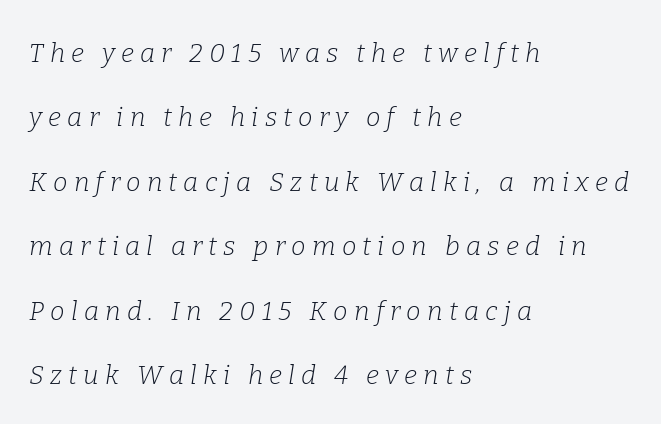
The image shows 26 px text type, italic (leaning right); set left-aligned, loose line spacing (2.48x), unusually wide letter spacing (+0.24 em), not underlined.
